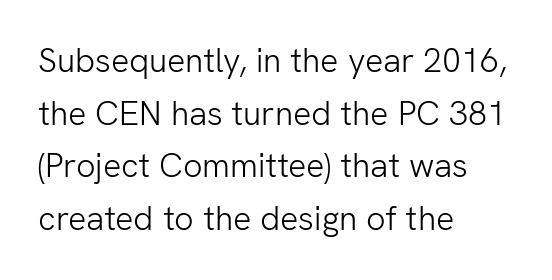
The image shows 34 px light sans-serif type, upright; set left-aligned, normal line spacing (1.55x), normal letter spacing, not underlined; low stroke contrast and a medium x-height.
